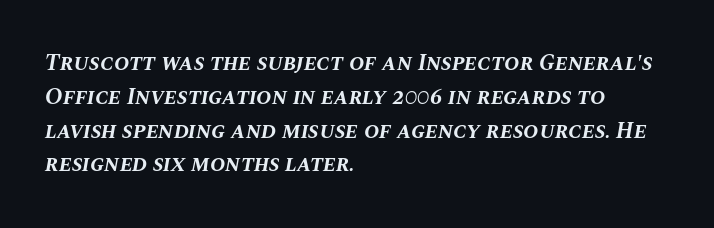
The image shows 23 px bold type, italic (leaning right); set left-aligned, normal line spacing (1.47x), normal letter spacing, not underlined.
